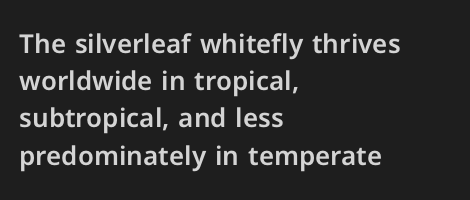
Q: Is the text italic (slanted)? A: No, it is upright.
Q: Is the text underlined? A: No.
Q: How is the paragraph aligned? A: Left-aligned.
Q: Is the spacing between letters normal or unusually wide? A: Normal.
Q: Is the spacing between lines tight, normal or loose? A: Normal.
